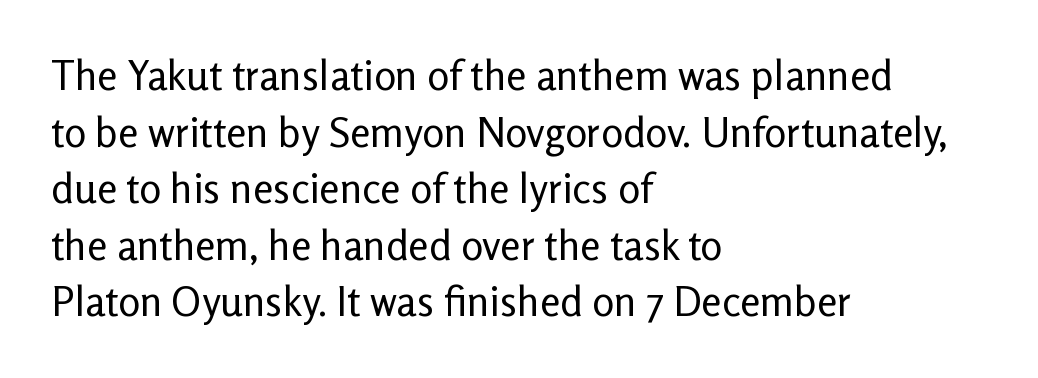
Q: Is the text bold? A: No.
Q: Is the text italic (slanted)? A: No, it is upright.
Q: Is the typeface a serif or a sans-serif typeface? A: Sans-serif.
Q: Is the text underlined? A: No.
Q: How is the paragraph aligned? A: Left-aligned.
Q: Is the spacing between letters normal or unusually wide? A: Normal.
Q: Is the spacing between lines tight, normal or loose? A: Normal.
Q: Width (condensed, normal, or wide)? A: Normal.
Q: Stroke contrast? A: Low.
Q: x-height? A: Medium.
Q: Monospaced? A: No.
